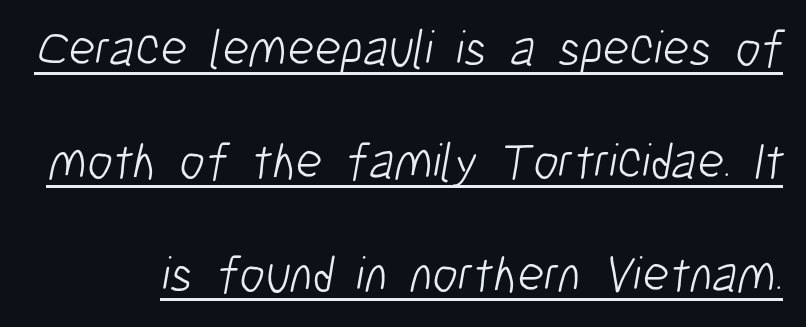
Q: Is the text bold? A: No.
Q: Is the typeface a serif or a sans-serif typeface? A: Sans-serif.
Q: Is the text underlined? A: Yes.
Q: Is the spacing between letters normal or unusually wide? A: Normal.
Q: Is the spacing between lines tight, normal or loose? A: Loose.
Q: Width (condensed, normal, or wide)? A: Condensed.
Q: Stroke contrast? A: Low.
Q: x-height? A: Medium.
Q: Monospaced? A: No.
